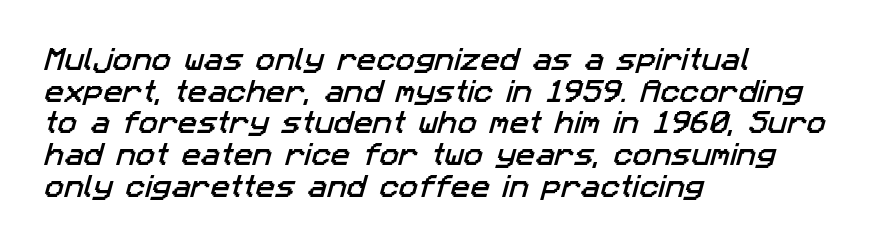
Q: Is the text underlined? A: No.
Q: How is the paragraph aligned? A: Left-aligned.
Q: Is the spacing between letters normal or unusually wide? A: Normal.
